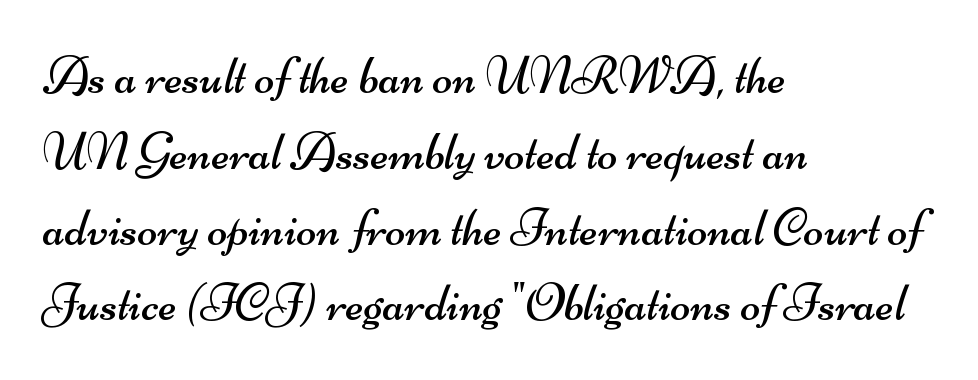
{"serif": "no", "bold": "no", "weight": "regular", "width": "wide", "stroke_contrast": "medium", "x_height": "small", "monospaced": "no", "underline": "no", "align": "left", "line_spacing": "normal", "line_spacing_ratio": 1.43, "letter_spacing": "normal", "letter_spacing_em": 0.0, "glyph_px": 53}
